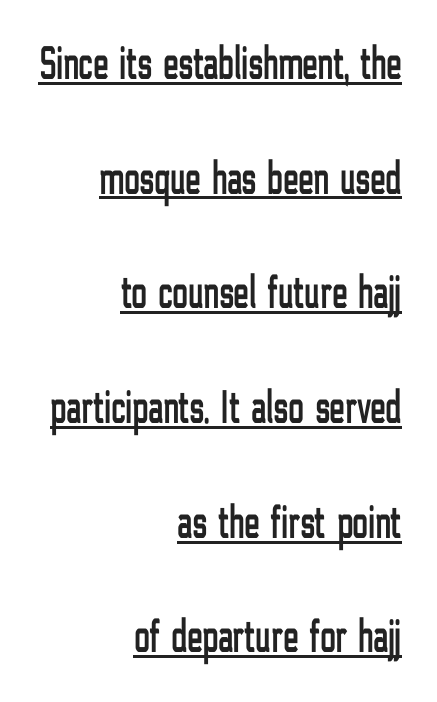
{"serif": "no", "italic": "no", "width": "condensed", "stroke_contrast": "low", "x_height": "medium", "monospaced": "no", "underline": "yes", "align": "right", "line_spacing": "loose", "line_spacing_ratio": 2.44, "letter_spacing": "normal", "letter_spacing_em": 0.0, "glyph_px": 47}
